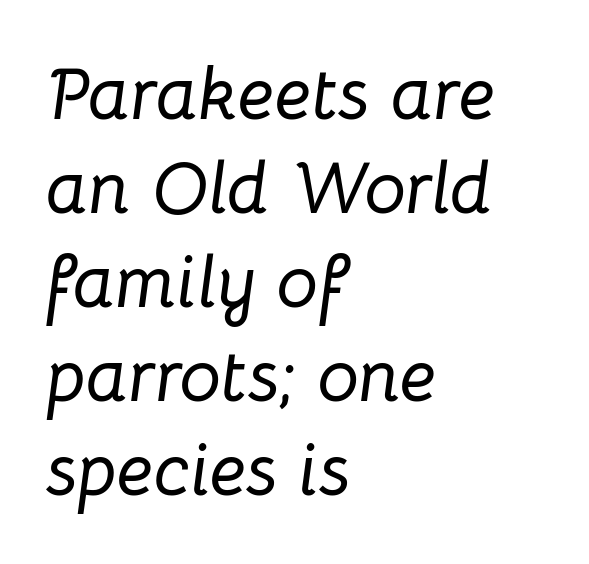
The image shows 74 px text type, italic (leaning right); set left-aligned, normal line spacing (1.27x), normal letter spacing, not underlined; low stroke contrast and a medium x-height.
